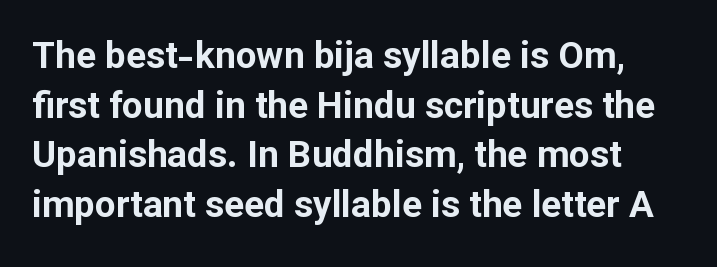
A typesetter would call this proportional, since set widths differ per character. Words appear dense and cohesive because spacing is normal. Honestly, there is no underline to notice here at all. This is roman type, the default non-slanted kind.
